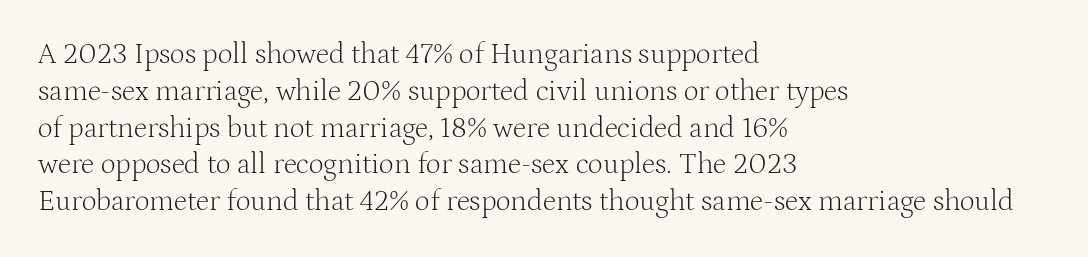
{"serif": "yes", "italic": "no", "bold": "no", "weight": "light", "width": "normal", "stroke_contrast": "medium", "x_height": "medium", "monospaced": "no", "underline": "no", "align": "left", "line_spacing": "normal", "line_spacing_ratio": 1.27, "letter_spacing": "normal", "letter_spacing_em": 0.0, "glyph_px": 29}
